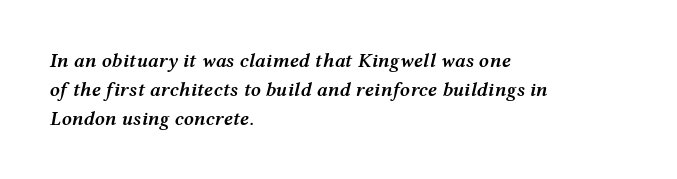
No extra tracking has been applied to these lines. These lines are set flush left with a ragged right edge. Underlining? Definitely not there. Leading: standard. A semibold gives these letters moderate extra thickness, short of bold.
